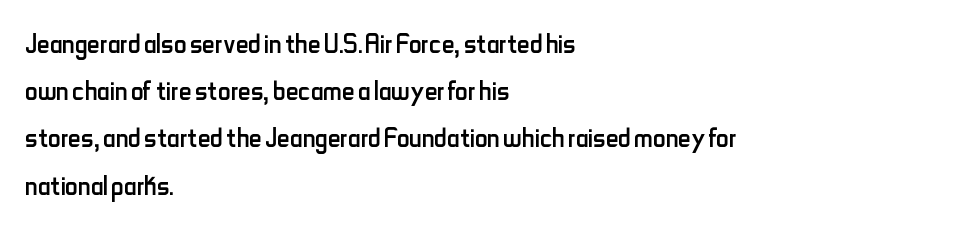
Q: Is the text bold? A: No.
Q: Is the text italic (slanted)? A: No, it is upright.
Q: Is the typeface a serif or a sans-serif typeface? A: Sans-serif.
Q: Is the text underlined? A: No.
Q: How is the paragraph aligned? A: Left-aligned.
Q: Is the spacing between letters normal or unusually wide? A: Normal.
Q: Is the spacing between lines tight, normal or loose? A: Normal.
Q: Width (condensed, normal, or wide)? A: Condensed.
Q: Stroke contrast? A: Low.
Q: x-height? A: Small.
Q: Monospaced? A: No.
